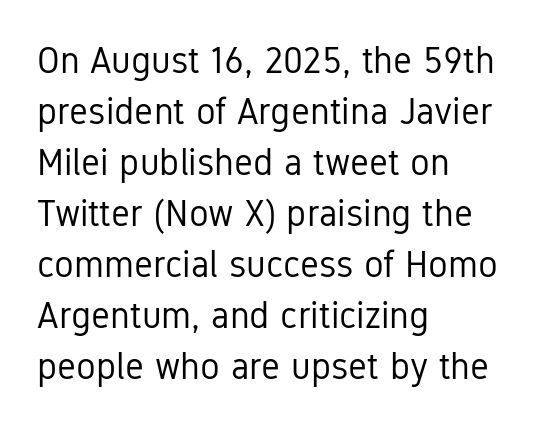
The image shows 37 px regular-weight, condensed sans-serif type, upright; set left-aligned, normal line spacing (1.38x), normal letter spacing, not underlined; low stroke contrast and a medium x-height.
